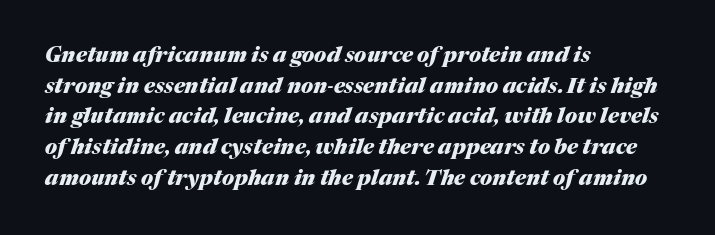
Q: Is the text bold? A: Yes.
Q: Is the text italic (slanted)? A: Yes, it leans right by about 17 degrees.
Q: Is the text underlined? A: No.
Q: How is the paragraph aligned? A: Left-aligned.
Q: Is the spacing between letters normal or unusually wide? A: Normal.
Q: Is the spacing between lines tight, normal or loose? A: Normal.
